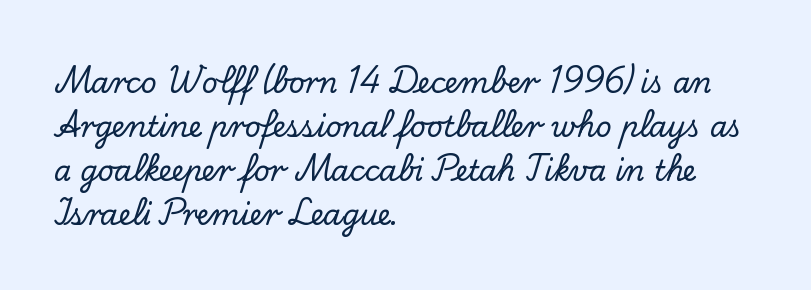
The leading is moderate, giving the passage an even texture. A bare baseline throughout the passage. Serif or sans? Serif — the stroke terminals have little feet. Default kerning and tracking; the words read as compact shapes. The letters advance in unequal steps, a hallmark of proportional type.
